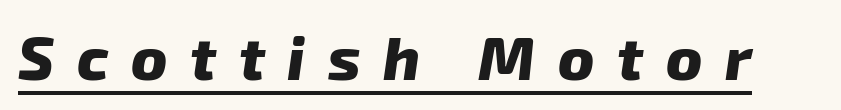
{"serif": "no", "bold": "yes", "weight": "heavy", "width": "normal", "stroke_contrast": "low", "x_height": "medium", "monospaced": "no", "underline": "yes", "letter_spacing": "wide", "letter_spacing_em": 0.37, "glyph_px": 61}
